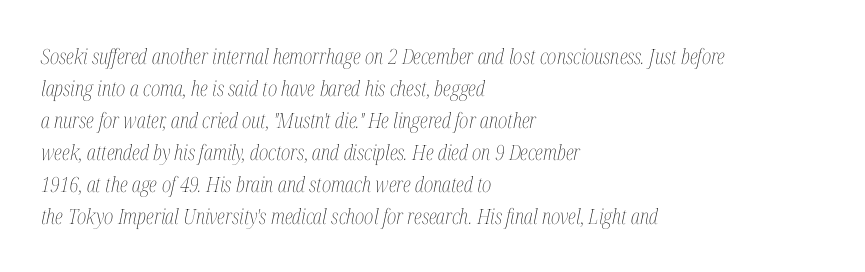
This is not heavy type; no bold has been used. A clean baseline with only descenders dipping below it. Notice how the stems are inclined rather than vertical — that's the hallmark of italics. Compared with a centered layout, this one pins lines to the left instead. The designer left line spacing at the default.
